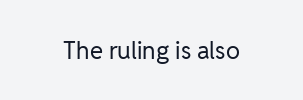
{"italic": "no", "bold": "no", "underline": "no", "letter_spacing": "normal", "letter_spacing_em": 0.0, "glyph_px": 24}
